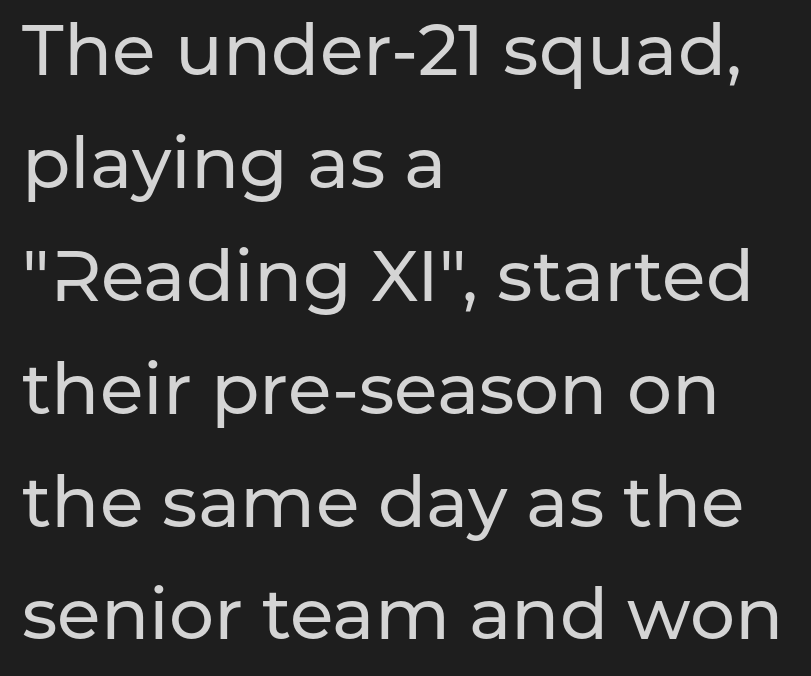
The type family on display is of the sans-serif kind. What's the leading like? Ordinary, nothing unusual. The rendering keeps characters at their native spacing. Each letter keeps its own natural width here, so spacing adapts to shape.
